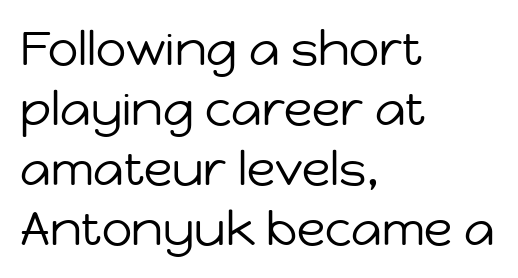
Teacher's note: observe the even left margin — that is flush-left alignment. The letters advance in unequal steps, a hallmark of proportional type. The font's upright variant was chosen for this text. Unlike a traditional serif, this face leaves its strokes unadorned. Does the leading feel generous? No, just average.
